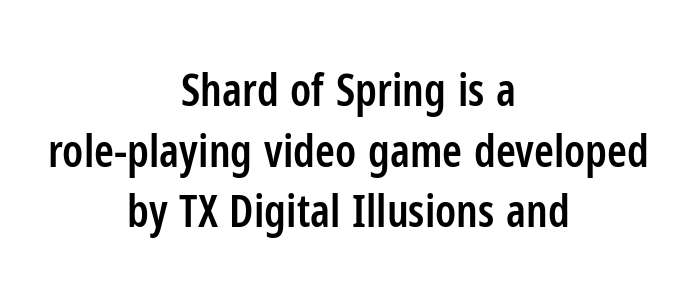
{"serif": "no", "italic": "no", "bold": "semi", "weight": "semibold", "width": "condensed", "stroke_contrast": "low", "x_height": "medium", "monospaced": "no", "underline": "no", "align": "center", "line_spacing": "normal", "line_spacing_ratio": 1.35, "letter_spacing": "normal", "letter_spacing_em": 0.0, "glyph_px": 45}
